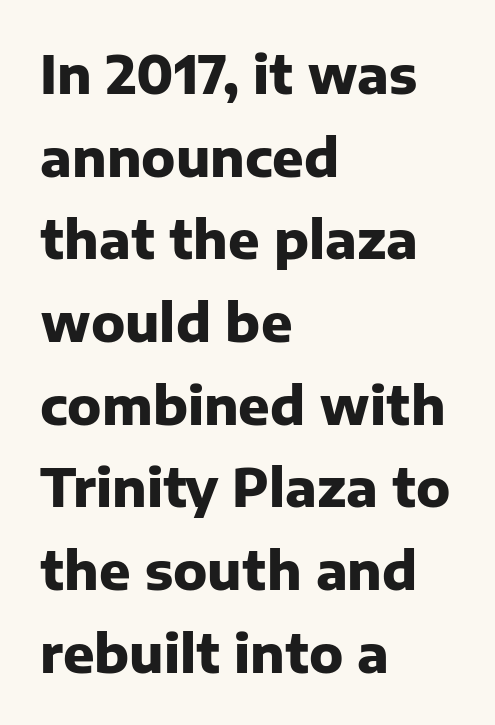
Q: Is the text bold? A: Yes.
Q: Is the text italic (slanted)? A: No, it is upright.
Q: Is the typeface a serif or a sans-serif typeface? A: Sans-serif.
Q: Is the text underlined? A: No.
Q: How is the paragraph aligned? A: Left-aligned.
Q: Is the spacing between letters normal or unusually wide? A: Normal.
Q: Is the spacing between lines tight, normal or loose? A: Normal.
Q: Width (condensed, normal, or wide)? A: Normal.
Q: Stroke contrast? A: Low.
Q: x-height? A: Medium.
Q: Monospaced? A: No.
